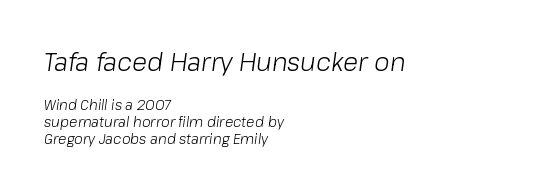
{"italic": "yes", "lean": "right", "slant_degrees": 8, "bold": "no", "underline": "no", "align": "left", "line_spacing_ratio": 1.23, "letter_spacing": "normal", "letter_spacing_em": 0.0, "larger_block": "first", "size_ratio": 1.79, "glyph_px": 25}
